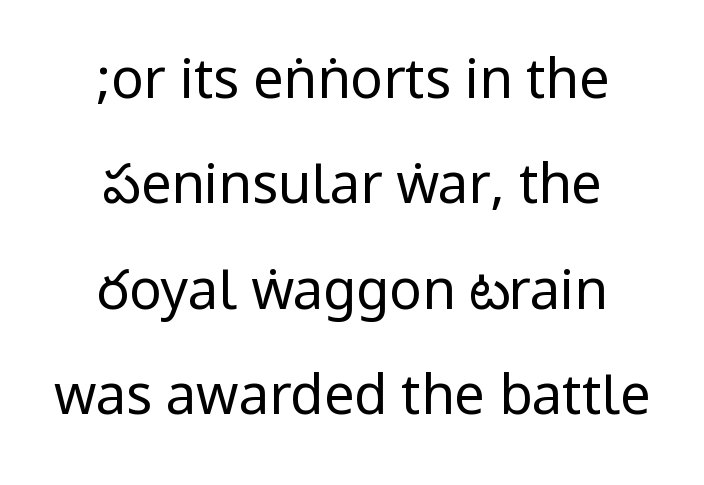
The block of text is sparse from top to bottom, with ample space between rows. The paragraph has two soft edges and a firm central axis. Type style note: lacks serifs. The passage shown has conventional tracking throughout. Designer's note — italics off, roman on. Underlining? Definitely not there.
